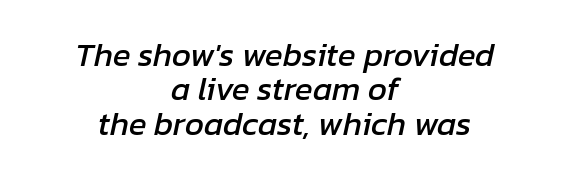
The image shows 33 px text type, italic (leaning right); set centered, tight line spacing (1.04x), normal letter spacing, not underlined; low stroke contrast and a medium x-height.
